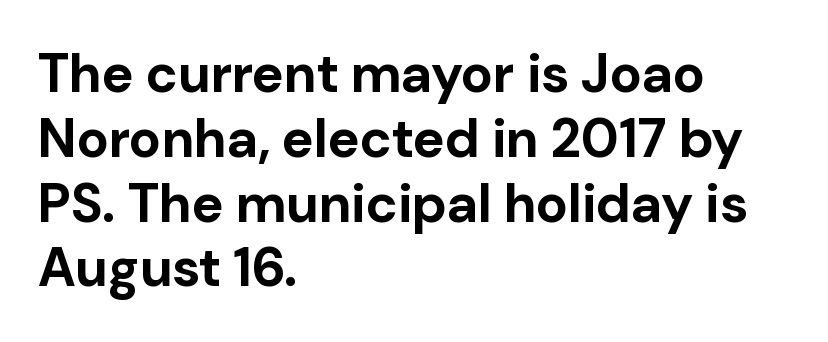
Q: Is the text bold? A: Yes.
Q: Is the text italic (slanted)? A: No, it is upright.
Q: Is the typeface a serif or a sans-serif typeface? A: Sans-serif.
Q: Is the text underlined? A: No.
Q: How is the paragraph aligned? A: Left-aligned.
Q: Is the spacing between letters normal or unusually wide? A: Normal.
Q: Width (condensed, normal, or wide)? A: Normal.
Q: Stroke contrast? A: Low.
Q: x-height? A: Medium.
Q: Monospaced? A: No.
